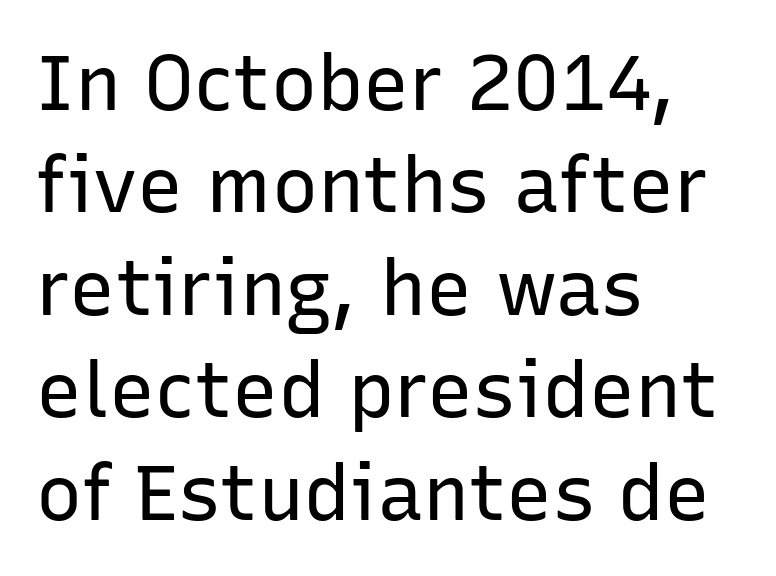
The passage shown is not underscored anywhere. Varying glyph widths throughout — classic text-font behaviour. Notice how the stems are strictly vertical — no italics here. Nothing unusual about the tracking: characters are spaced as the font intends. One-word summary of the alignment: left. These lines are composed in type without serifs.
